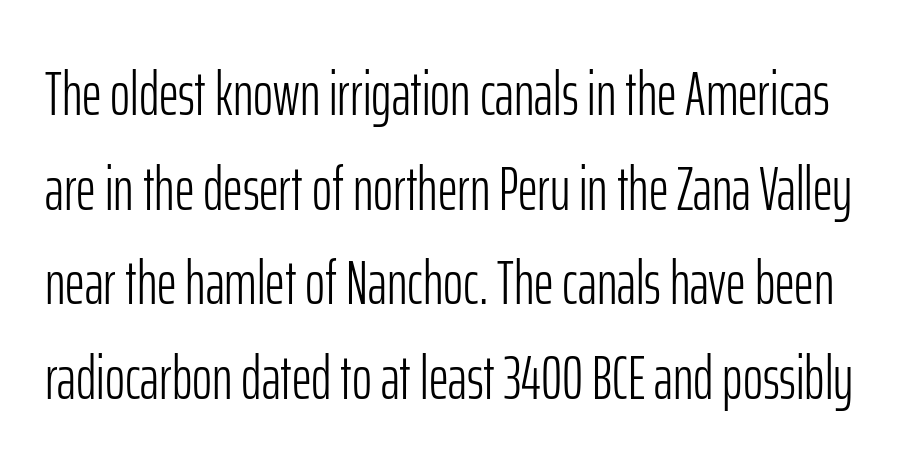
Q: Is the text bold? A: No.
Q: Is the text italic (slanted)? A: No, it is upright.
Q: Is the typeface a serif or a sans-serif typeface? A: Sans-serif.
Q: Is the text underlined? A: No.
Q: Is the spacing between letters normal or unusually wide? A: Normal.
Q: Is the spacing between lines tight, normal or loose? A: Normal.
Q: Width (condensed, normal, or wide)? A: Condensed.
Q: Stroke contrast? A: Low.
Q: x-height? A: Medium.
Q: Monospaced? A: No.
